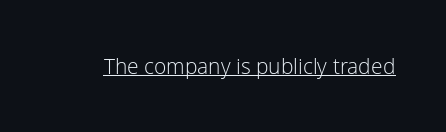
{"italic": "no", "bold": "no", "underline": "yes", "letter_spacing": "normal", "letter_spacing_em": 0.0, "glyph_px": 21}
